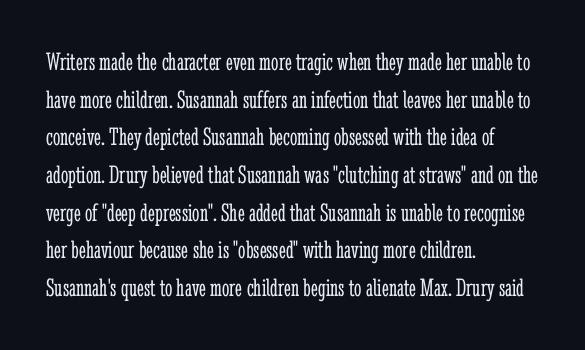
This sample is left-justified, so line endings fall wherever the words run out. Short note: letters normally spaced. These lines were composed using upright roman letters. Nothing heavy about these letters — not bold at all. The glyphs are unaccompanied by any horizontal stroke below them. Quick note: interline space is typical.
